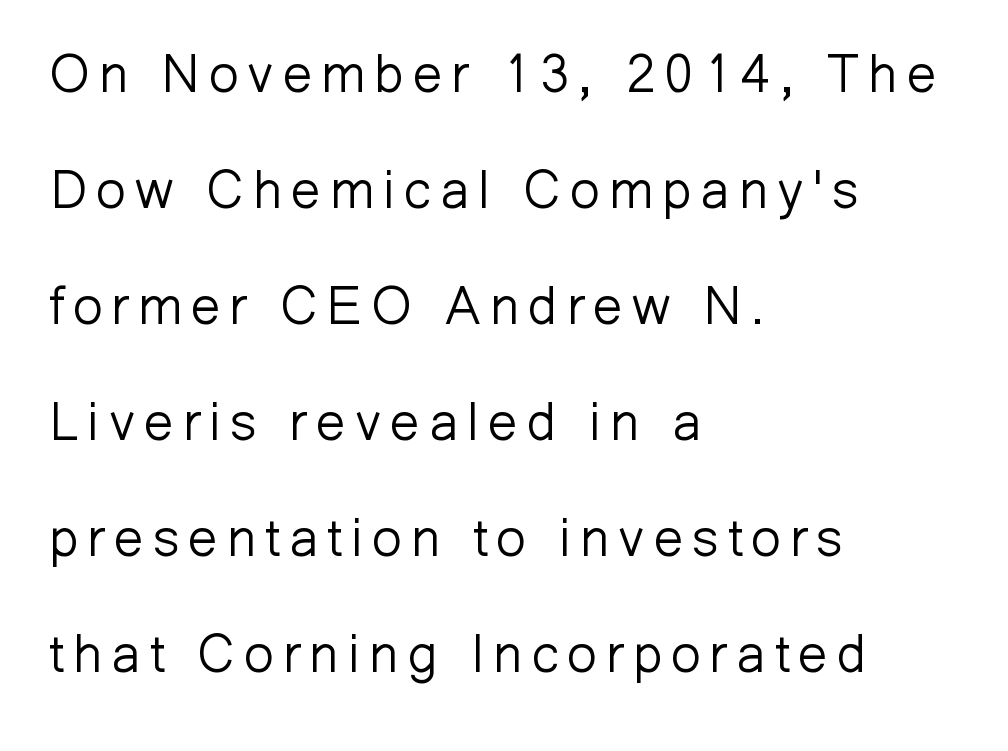
The image shows 53 px light sans-serif type, upright; set left-aligned, loose line spacing (2.19x), not underlined; low stroke contrast and a medium x-height.
